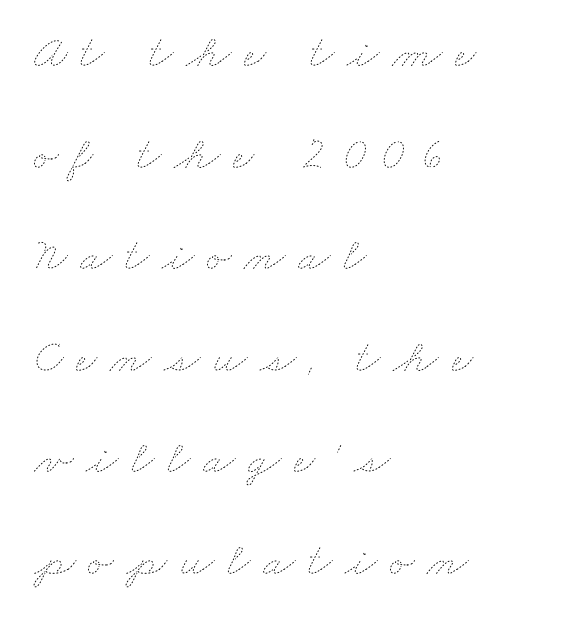
Clear beneath every line of the passage. Horizontally, the lines are justified to the leading edge only. What's the leading like? Stretched, with rows far apart. No extra ink here — the face is not bold. The passage shown is typed in a proportional face where columns would drift.
